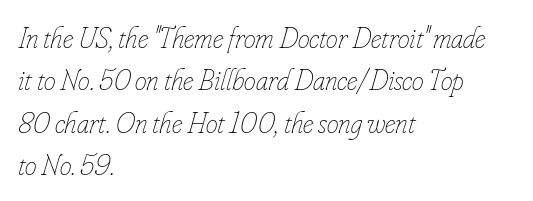
Check the space under the baseline: it is left empty. This reads as an unemphasized weight, regular at the heaviest. In CSS terms this would be text-align: left. The lines sit at an ordinary, default distance from one another. Standard letterfit; no display-style spreading of the glyphs.
